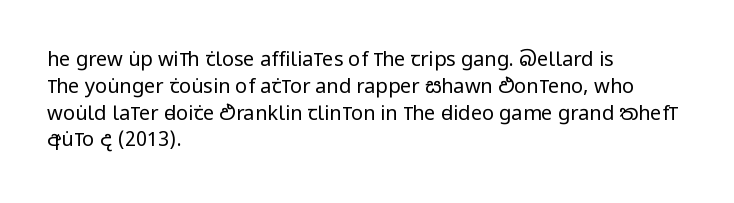
The image shows 20 px text type, upright; set left-aligned, normal line spacing (1.34x), normal letter spacing, not underlined.
